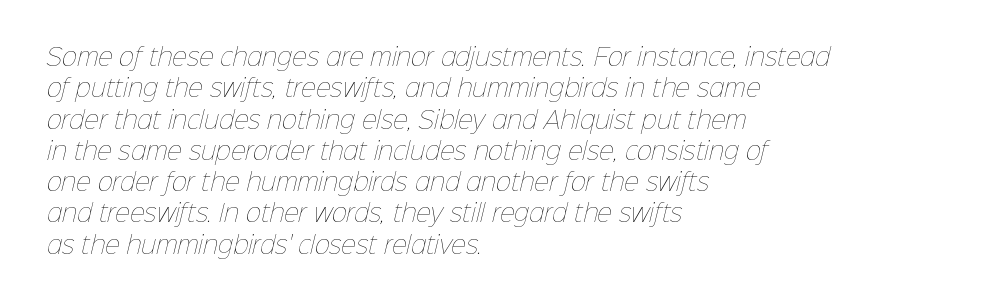
Q: Is the text bold? A: No.
Q: Is the text underlined? A: No.
Q: How is the paragraph aligned? A: Left-aligned.
Q: Is the spacing between letters normal or unusually wide? A: Normal.
Q: Is the spacing between lines tight, normal or loose? A: Normal.
